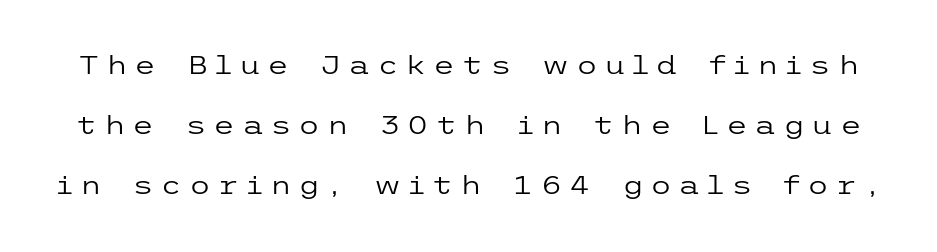
Q: Is the text bold? A: No.
Q: Is the text italic (slanted)? A: No, it is upright.
Q: Is the text underlined? A: No.
Q: Is the spacing between letters normal or unusually wide? A: Unusually wide.
Q: Is the spacing between lines tight, normal or loose? A: Loose.
